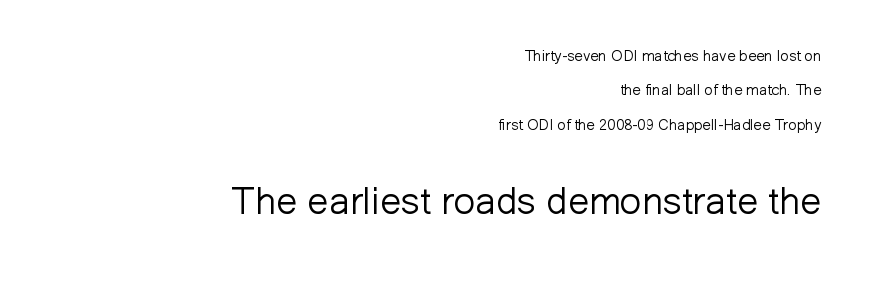
The image shows 38 px light sans-serif type, upright; set right-aligned, loose line spacing (2.3x), normal letter spacing, not underlined; the second (bottom) block is 2.53x larger; low stroke contrast and a medium x-height.
